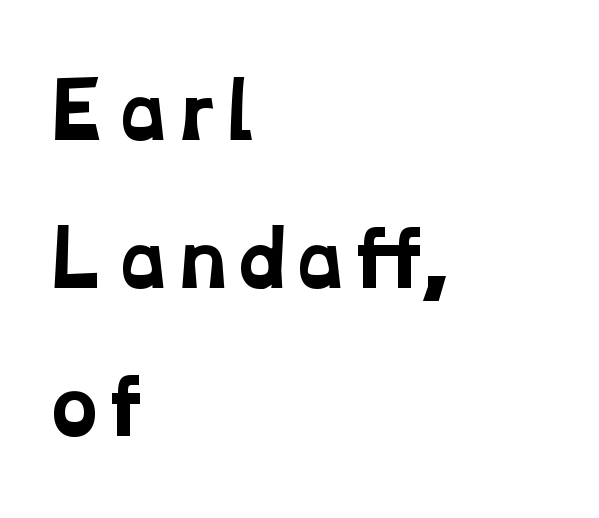
The image shows 74 px bold, wide serif type; set left-aligned, loose line spacing (2.0x), normal letter spacing, not underlined; low stroke contrast and a medium x-height.
